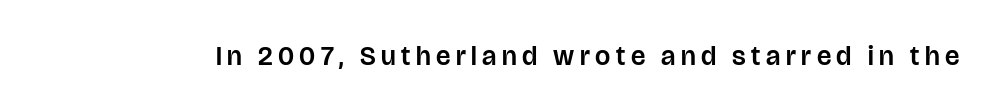
Underlining? Definitely not there. Observe the wide spacing: letters keep a clear distance from each other. Is there any slant? The stems are plumb.
